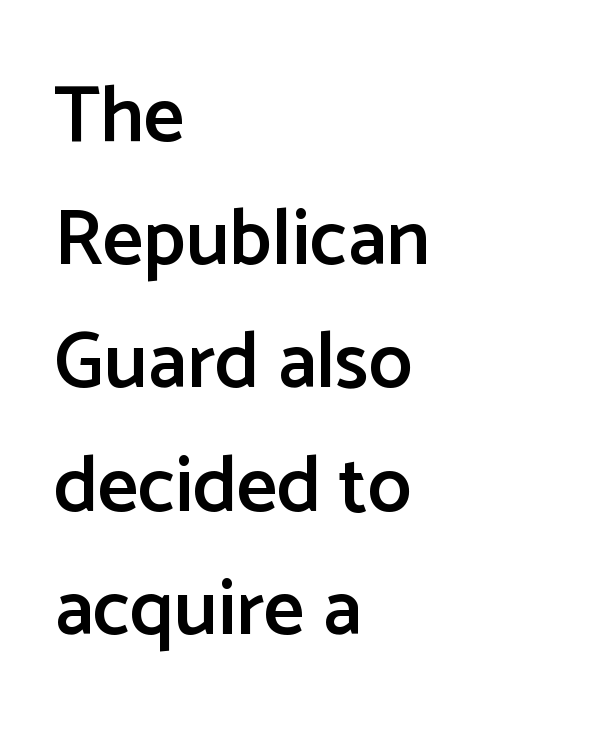
{"serif": "no", "italic": "no", "bold": "semi", "weight": "semibold", "width": "normal", "stroke_contrast": "low", "x_height": "medium", "monospaced": "no", "underline": "no", "align": "left", "line_spacing": "normal", "line_spacing_ratio": 1.56, "letter_spacing": "normal", "letter_spacing_em": 0.0, "glyph_px": 79}
